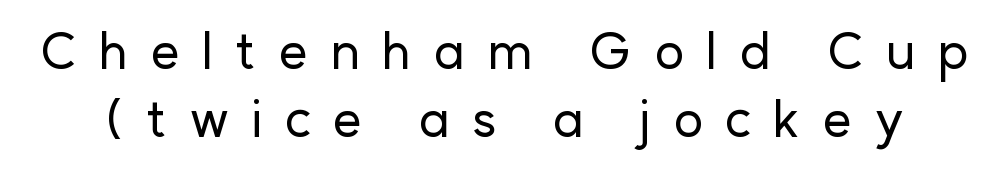
The image shows 51 px sans-serif type, upright; set normal line spacing (1.34x), unusually wide letter spacing (+0.43 em), not underlined; low stroke contrast and a medium x-height.
